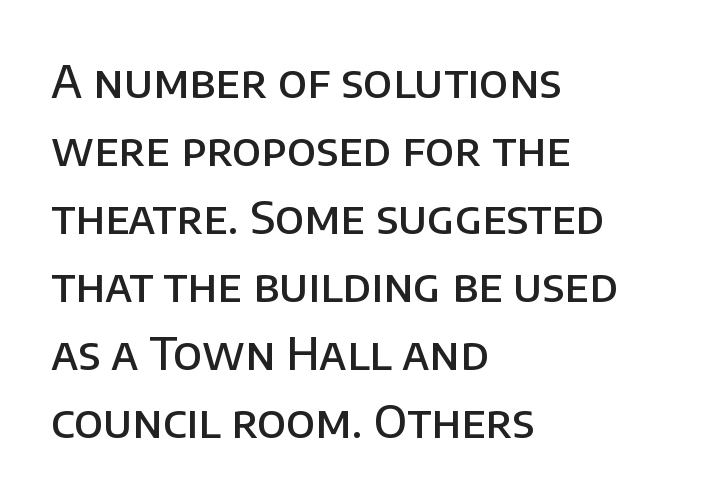
The designer left line spacing at the default. Note: no serifs on the glyphs. Underlining? Definitely not there. The lines are quadded left.
